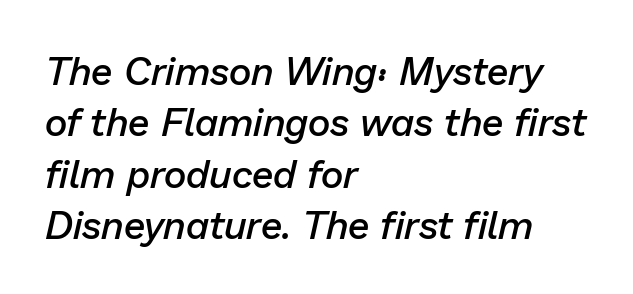
Notice how the passage keeps a crisp vertical edge on the left only. The gaps between neighbouring characters are ordinary and unremarkable. The typography opts for an oblique posture over an upright one. One glance says typical: line gaps are just what's usual. The passage shown is not underscored anywhere.
